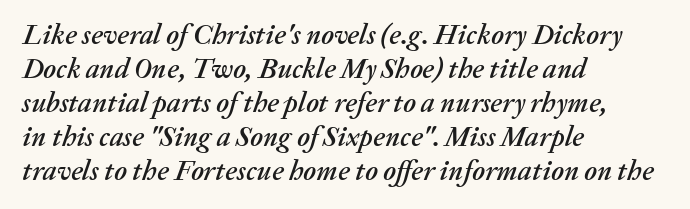
Would a proofreader flag this as italicized? Yes. Here the glyphs are tracked normally, forming tight word shapes. The paragraph has a hard left edge and a soft right edge. Nobody drew a line under any word here.
